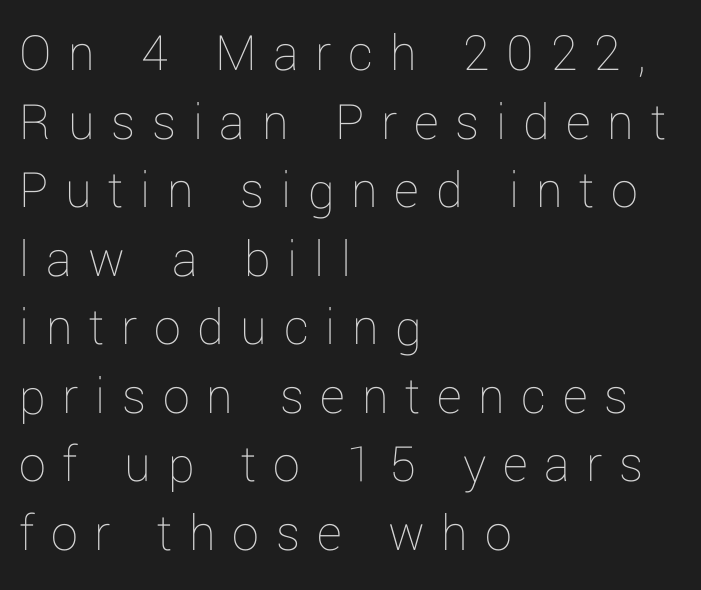
The string is rendered with underlining switched off. Caption: multi-line text, flush left, ragged right. Spacing between characters has been opened up far beyond the box default. In terms of posture, this sample is upright. Do the characters align in a grid? No, the font is proportional.
